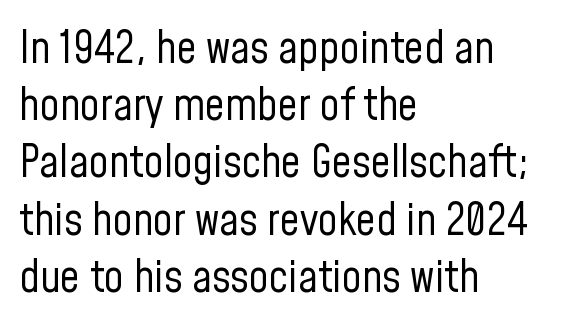
The image shows 44 px regular-weight, condensed sans-serif type, upright; set left-aligned, normal line spacing (1.3x), normal letter spacing, not underlined; low stroke contrast and a medium x-height.
